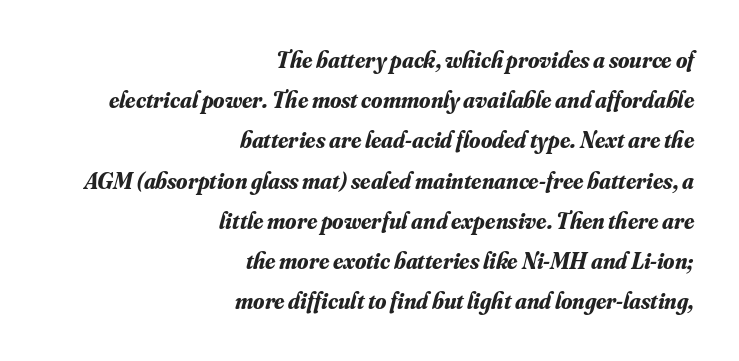
{"italic": "yes", "lean": "right", "slant_degrees": 16, "bold": "yes", "underline": "no", "align": "right", "line_spacing_ratio": 1.75, "letter_spacing": "normal", "letter_spacing_em": 0.0, "glyph_px": 23}
